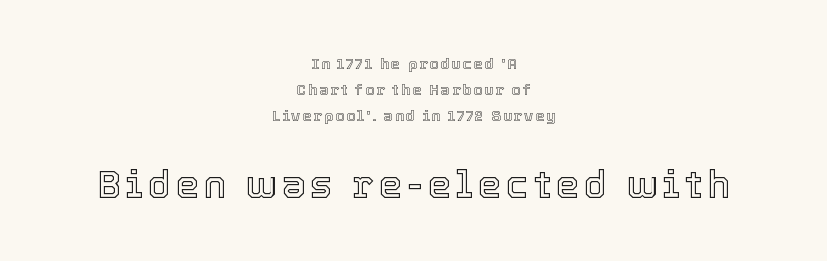
The image shows 38 px text type, upright; set centered, line spacing 1.72x, not underlined; the second (bottom) block is 2.53x larger; a medium x-height.
